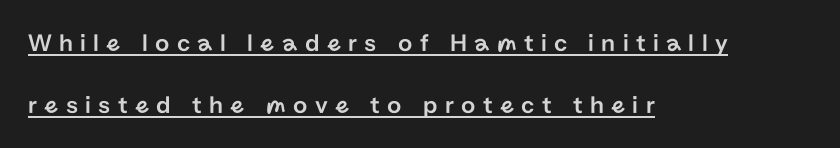
The image shows 25 px text type, upright; set left-aligned, loose line spacing (2.48x), unusually wide letter spacing (+0.29 em), underlined.
